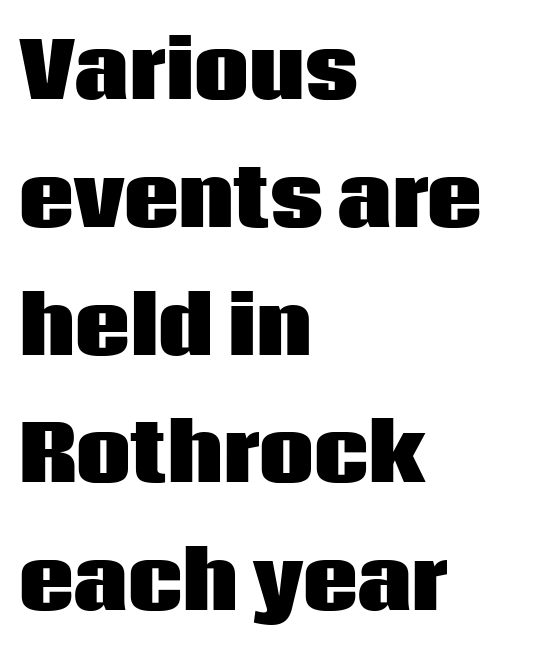
Q: Is the text bold? A: Yes.
Q: Is the text italic (slanted)? A: No, it is upright.
Q: Is the typeface a serif or a sans-serif typeface? A: Sans-serif.
Q: Is the text underlined? A: No.
Q: How is the paragraph aligned? A: Left-aligned.
Q: Is the spacing between letters normal or unusually wide? A: Normal.
Q: Is the spacing between lines tight, normal or loose? A: Normal.
Q: Width (condensed, normal, or wide)? A: Normal.
Q: Stroke contrast? A: Low.
Q: x-height? A: Large.
Q: Monospaced? A: No.
